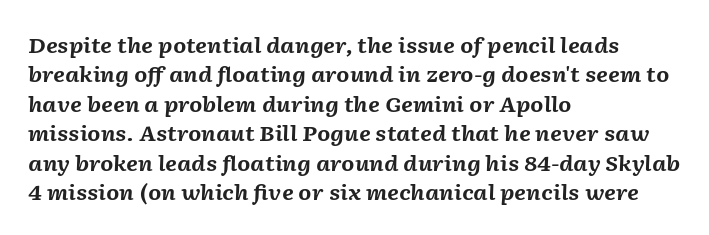
{"italic": "yes", "lean": "right", "slant_degrees": 2, "bold": "yes", "underline": "no", "align": "left", "line_spacing": "normal", "line_spacing_ratio": 1.4, "letter_spacing": "normal", "letter_spacing_em": 0.0, "glyph_px": 21}
